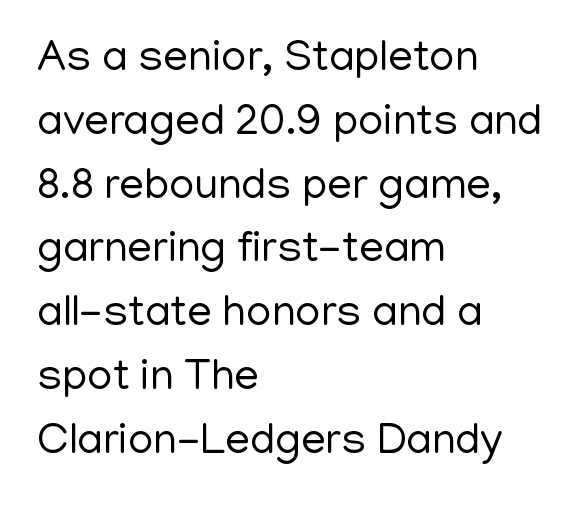
Q: Is the text bold? A: No.
Q: Is the text italic (slanted)? A: No, it is upright.
Q: Is the typeface a serif or a sans-serif typeface? A: Sans-serif.
Q: Is the text underlined? A: No.
Q: How is the paragraph aligned? A: Left-aligned.
Q: Is the spacing between letters normal or unusually wide? A: Normal.
Q: Is the spacing between lines tight, normal or loose? A: Normal.
Q: Width (condensed, normal, or wide)? A: Normal.
Q: Stroke contrast? A: Low.
Q: x-height? A: Medium.
Q: Monospaced? A: No.
